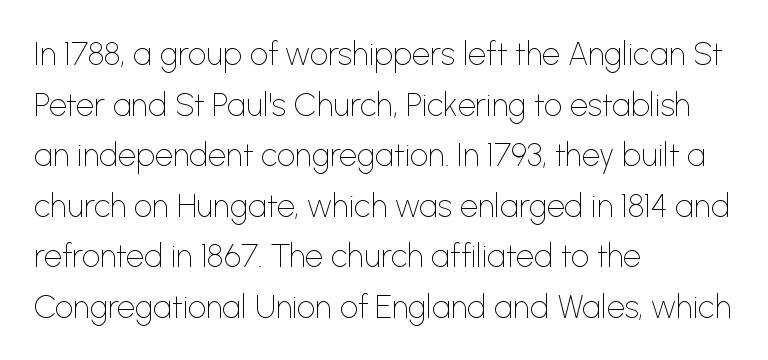
Think of a printed novel: that variable character pitch is what you see here. Leftover space on each line is placed entirely after the last word. On a weight scale, this lands at 450 or below. The space beneath each line is pristine and unruled.
